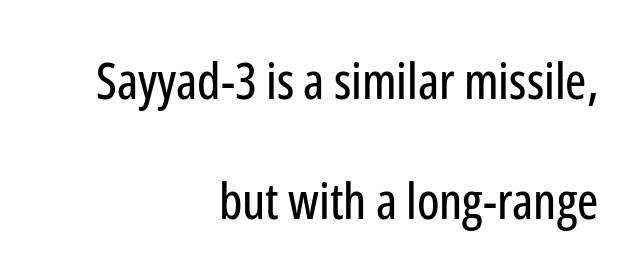
{"serif": "no", "italic": "no", "width": "condensed", "stroke_contrast": "low", "x_height": "medium", "monospaced": "no", "underline": "no", "align": "right", "line_spacing": "loose", "line_spacing_ratio": 2.4, "letter_spacing": "normal", "letter_spacing_em": 0.0, "glyph_px": 50}
